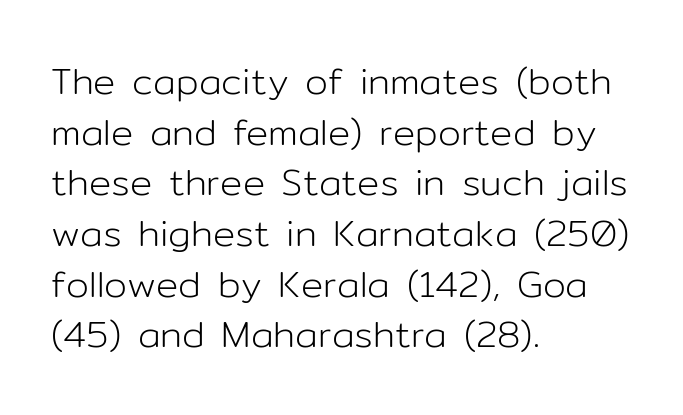
Q: Is the text bold? A: No.
Q: Is the text italic (slanted)? A: No, it is upright.
Q: Is the typeface a serif or a sans-serif typeface? A: Sans-serif.
Q: Is the text underlined? A: No.
Q: How is the paragraph aligned? A: Left-aligned.
Q: Is the spacing between letters normal or unusually wide? A: Normal.
Q: Is the spacing between lines tight, normal or loose? A: Normal.
Q: Width (condensed, normal, or wide)? A: Normal.
Q: Stroke contrast? A: Low.
Q: x-height? A: Medium.
Q: Monospaced? A: No.
